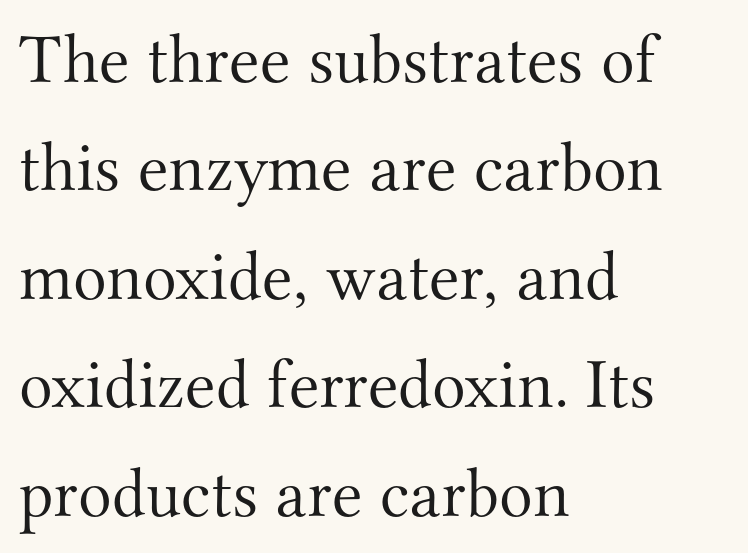
{"serif": "yes", "italic": "no", "bold": "no", "weight": "light", "width": "normal", "stroke_contrast": "medium", "x_height": "small", "monospaced": "no", "underline": "no", "align": "left", "line_spacing": "normal", "line_spacing_ratio": 1.55, "letter_spacing": "normal", "letter_spacing_em": 0.0, "glyph_px": 70}
